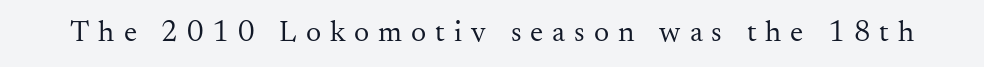
Q: Is the text bold? A: No.
Q: Is the text italic (slanted)? A: No, it is upright.
Q: Is the typeface a serif or a sans-serif typeface? A: Serif.
Q: Is the text underlined? A: No.
Q: Is the spacing between letters normal or unusually wide? A: Unusually wide.
Q: Width (condensed, normal, or wide)? A: Normal.
Q: Stroke contrast? A: Medium.
Q: x-height? A: Small.
Q: Monospaced? A: No.
